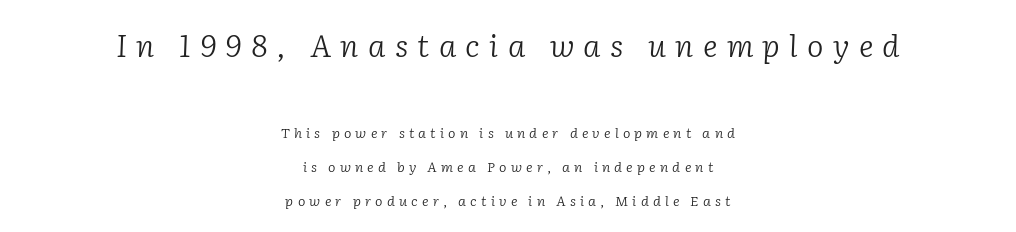
Slanted lettering throughout. Serifs: yes, visible at the terminals of the letterforms. Honestly, the letter spacing is so wide it's the main thing you notice. The more generous point size was reserved for the upper chunk. Visually the block forms a symmetrical silhouette, jagged on both flanks.
